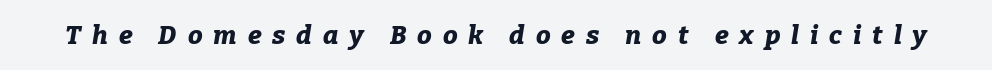
Q: Is the text bold? A: Yes.
Q: Is the text italic (slanted)? A: Yes, it leans right by about 9 degrees.
Q: Is the text underlined? A: No.
Q: Is the spacing between letters normal or unusually wide? A: Unusually wide.
